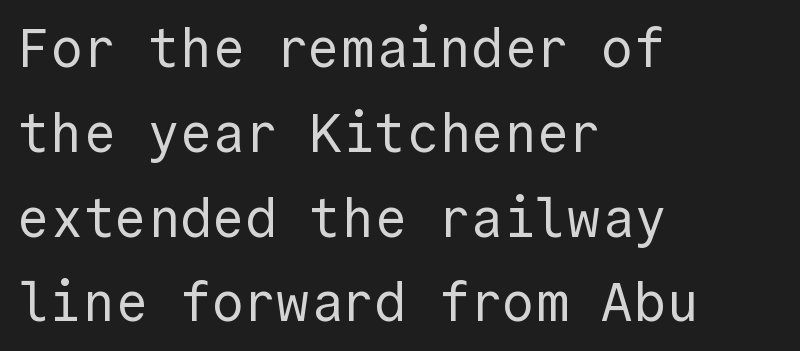
The image shows 54 px regular-weight sans-serif type, upright, monospaced; set left-aligned, normal line spacing (1.57x), normal letter spacing, not underlined; a medium x-height.
